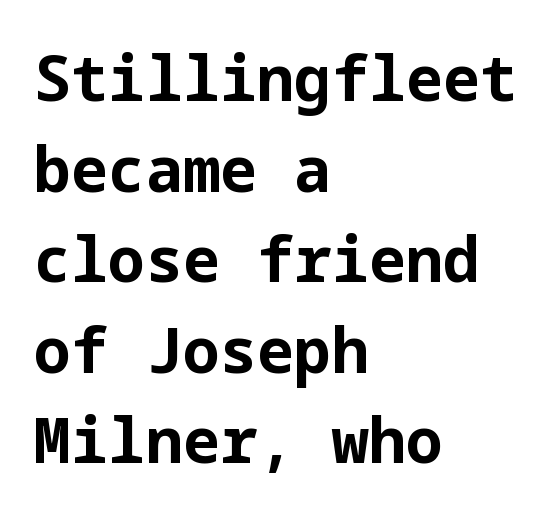
{"serif": "no", "italic": "no", "bold": "yes", "weight": "bold", "width": "normal", "stroke_contrast": "low", "x_height": "medium", "underline": "no", "align": "left", "line_spacing": "normal", "line_spacing_ratio": 1.46, "letter_spacing": "normal", "letter_spacing_em": 0.0, "glyph_px": 62}
